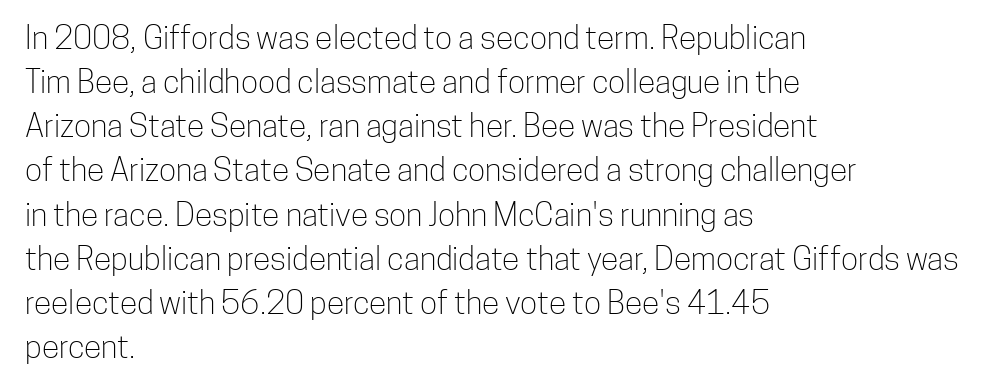
The line-height multiplier appears to be the usual default. A typesetter would label this face a sans. The lines are quadded left. Posture: vertical.
